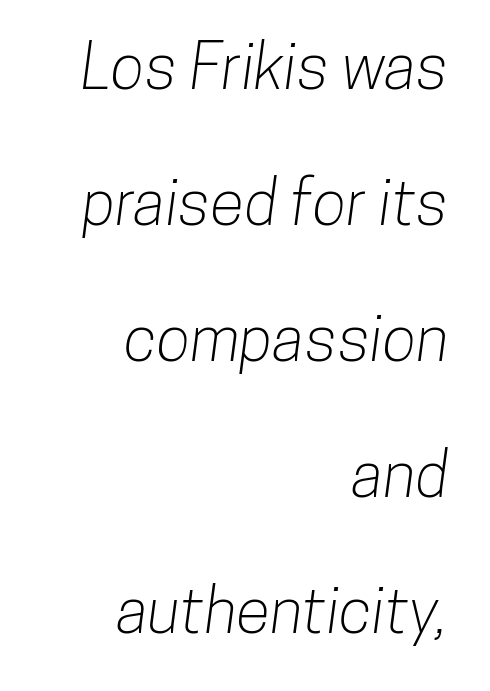
{"serif": "no", "width": "condensed", "stroke_contrast": "low", "x_height": "medium", "monospaced": "no", "underline": "no", "align": "right", "line_spacing": "loose", "line_spacing_ratio": 2.16, "letter_spacing": "normal", "letter_spacing_em": 0.0, "glyph_px": 63}
